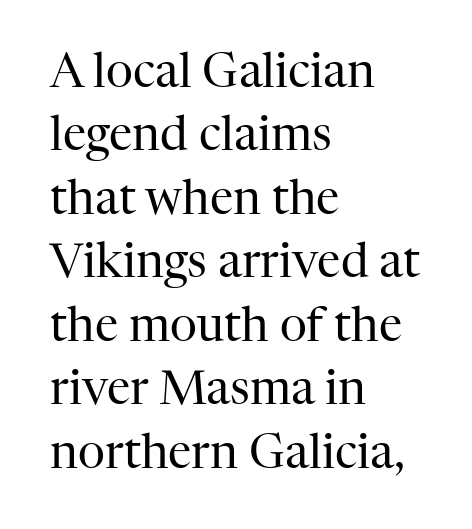
The image shows 47 px regular-weight serif type, upright; set left-aligned, normal line spacing (1.35x), normal letter spacing, not underlined; high stroke contrast and a medium x-height.
